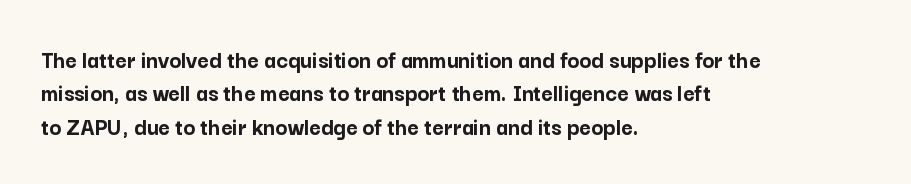
The image shows 25 px bold type, upright; set left-aligned, normal line spacing (1.34x), normal letter spacing, not underlined.
